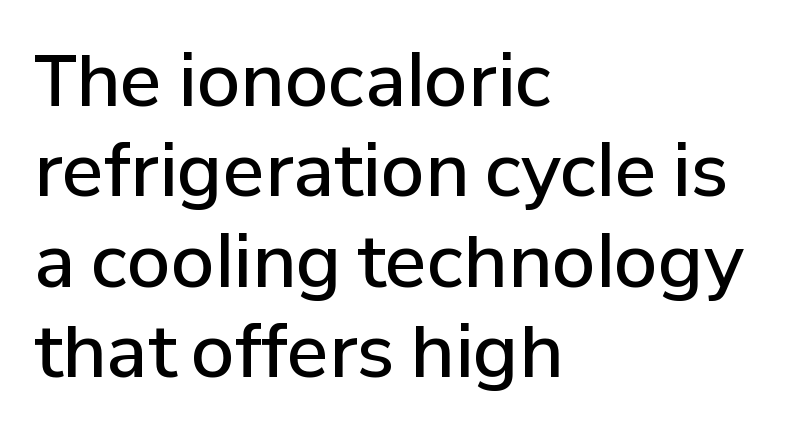
{"serif": "no", "italic": "no", "bold": "semi", "weight": "semibold", "width": "normal", "stroke_contrast": "low", "x_height": "medium", "monospaced": "no", "underline": "no", "align": "left", "line_spacing": "normal", "line_spacing_ratio": 1.29, "letter_spacing": "normal", "letter_spacing_em": 0.0, "glyph_px": 70}
